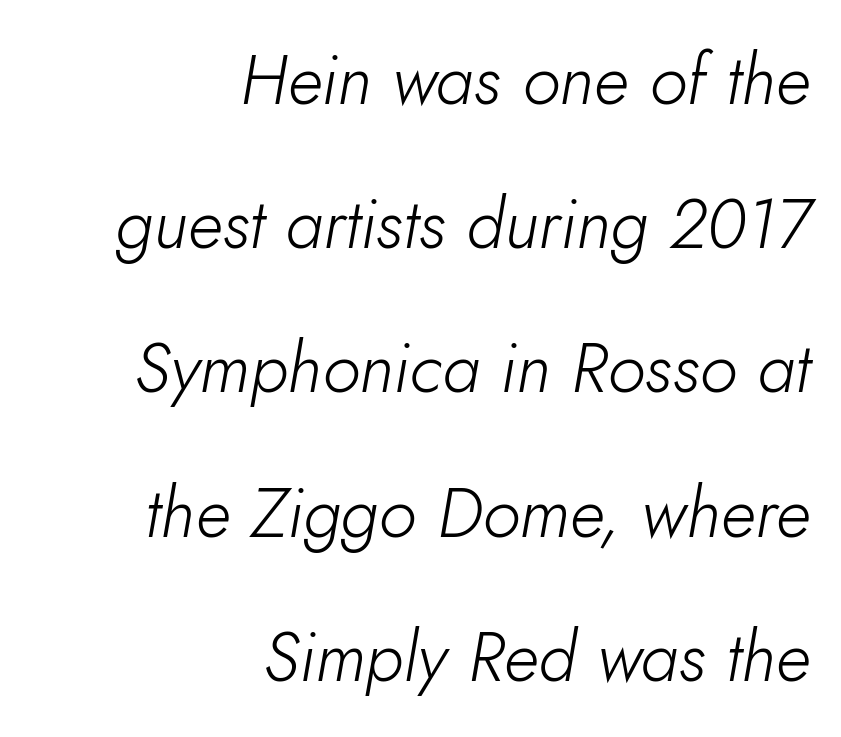
Beneath every word, the page is bare. Right-aligned paragraph, ragged on the left. A great deal of white space separates one row of letters from the next. The font's italic variant was chosen for this text.
